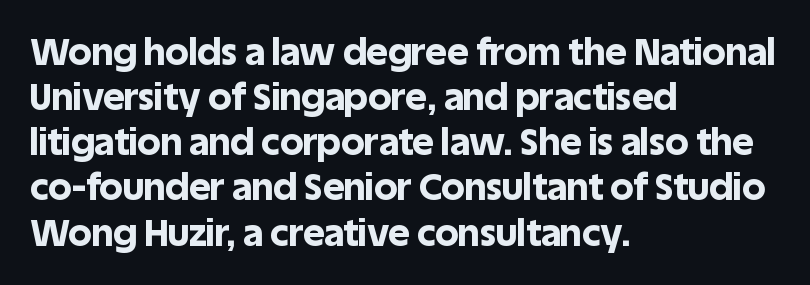
The image shows 37 px bold sans-serif type, upright; set left-aligned, line spacing 1.22x, normal letter spacing, not underlined; a large x-height.
